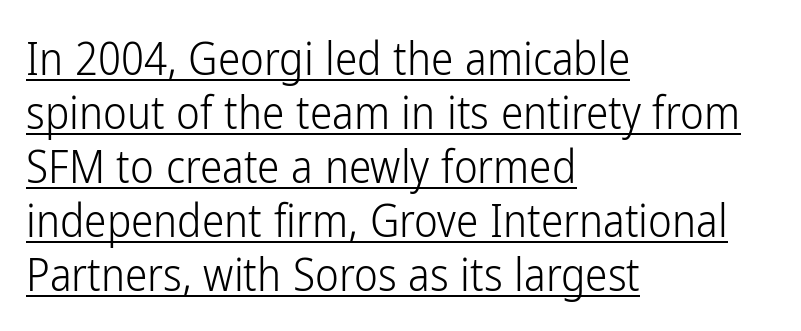
{"serif": "no", "italic": "no", "bold": "no", "weight": "light", "width": "condensed", "stroke_contrast": "low", "x_height": "medium", "monospaced": "no", "underline": "yes", "align": "left", "line_spacing_ratio": 1.2, "letter_spacing": "normal", "letter_spacing_em": 0.0, "glyph_px": 45}
